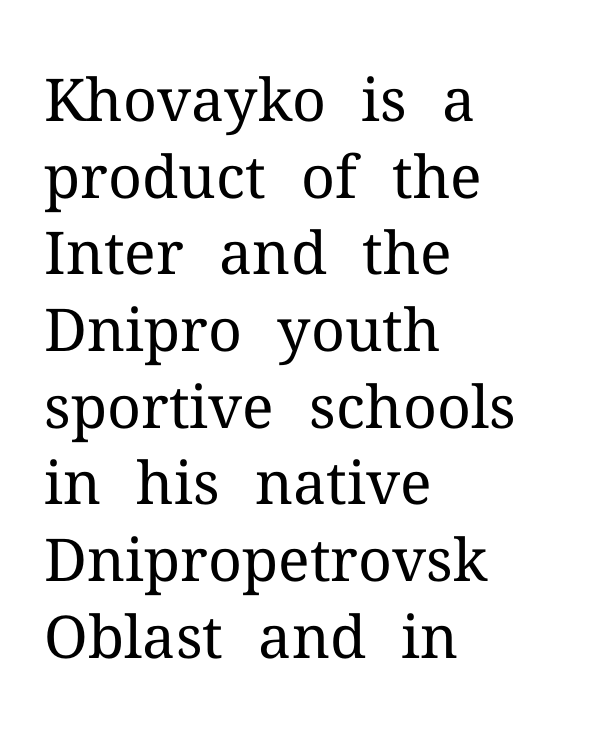
Q: Is the text bold? A: No.
Q: Is the text italic (slanted)? A: No, it is upright.
Q: Is the typeface a serif or a sans-serif typeface? A: Serif.
Q: Is the text underlined? A: No.
Q: How is the paragraph aligned? A: Left-aligned.
Q: Is the spacing between letters normal or unusually wide? A: Normal.
Q: Is the spacing between lines tight, normal or loose? A: Normal.
Q: Width (condensed, normal, or wide)? A: Normal.
Q: Stroke contrast? A: Medium.
Q: x-height? A: Medium.
Q: Monospaced? A: No.
